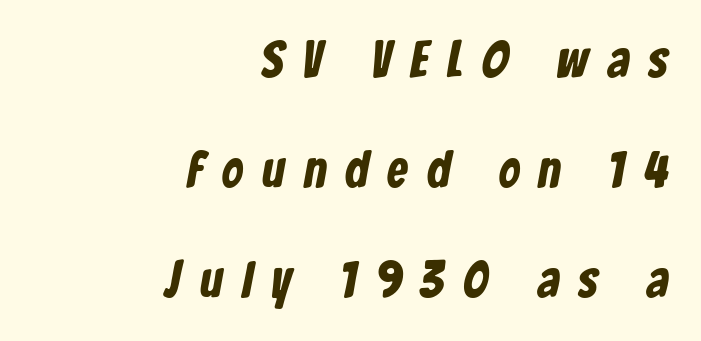
What kind of face is this? One without serifs — a sans. This sample has the flowing, uneven cadence of proportional lettering. The rendering inserts visible extra space after every character. The space beneath each line is pristine and unruled. A great deal of white space separates one row of letters from the next. These lines are set flush right with a ragged left edge.
